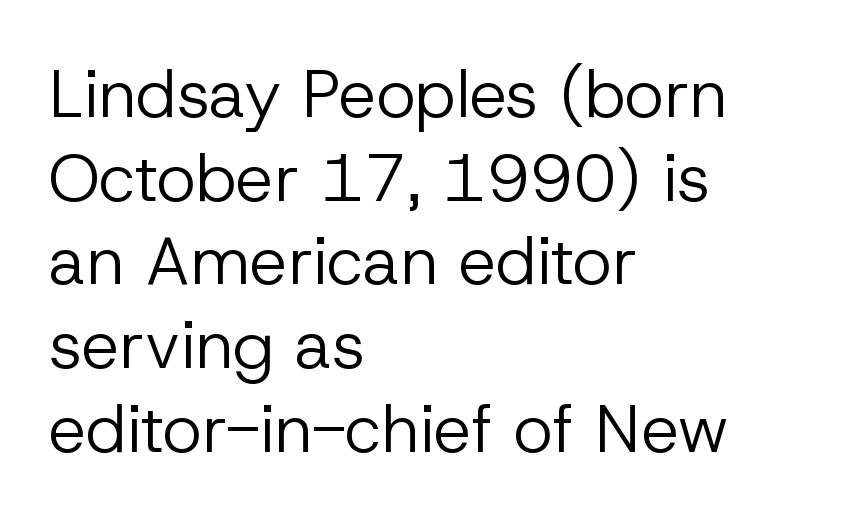
Q: Is the text bold? A: No.
Q: Is the text italic (slanted)? A: No, it is upright.
Q: Is the typeface a serif or a sans-serif typeface? A: Sans-serif.
Q: Is the text underlined? A: No.
Q: How is the paragraph aligned? A: Left-aligned.
Q: Is the spacing between letters normal or unusually wide? A: Normal.
Q: Is the spacing between lines tight, normal or loose? A: Normal.
Q: Width (condensed, normal, or wide)? A: Normal.
Q: Stroke contrast? A: Low.
Q: x-height? A: Medium.
Q: Monospaced? A: No.
